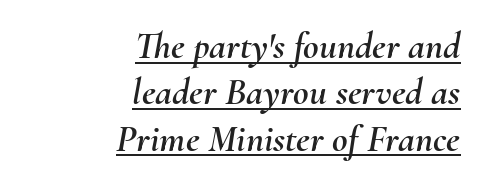
Q: Is the text italic (slanted)? A: Yes, it leans right by about 10 degrees.
Q: Is the text underlined? A: Yes.
Q: How is the paragraph aligned? A: Right-aligned.
Q: Is the spacing between letters normal or unusually wide? A: Normal.
Q: Width (condensed, normal, or wide)? A: Normal.
Q: Stroke contrast? A: Medium.
Q: x-height? A: Small.
Q: Monospaced? A: No.
